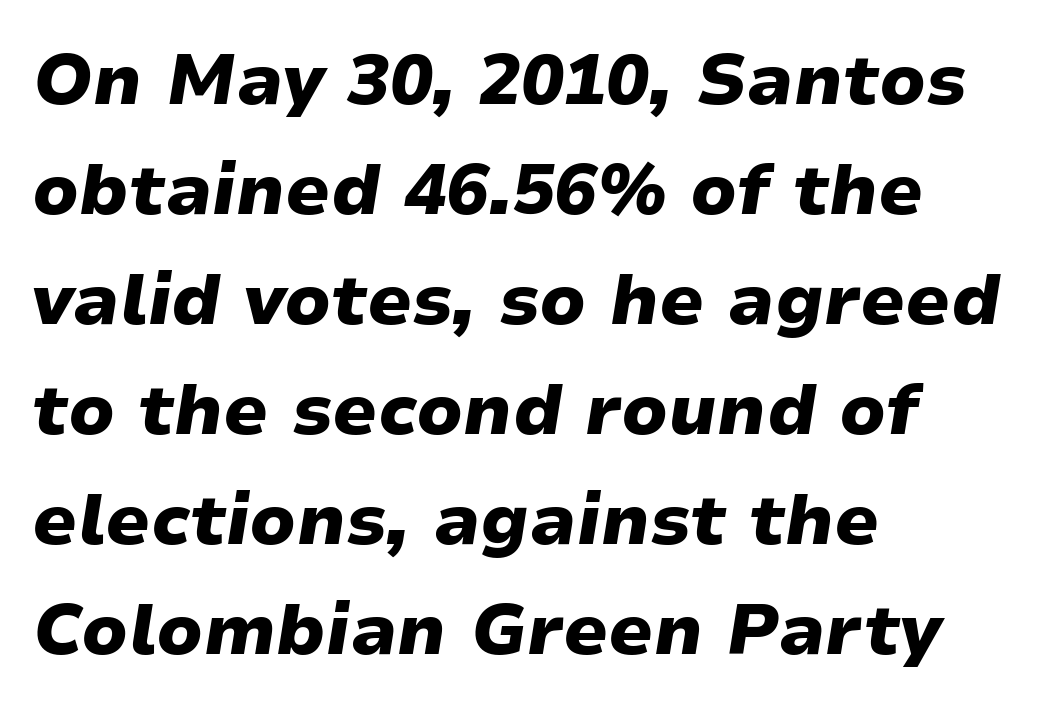
{"italic": "yes", "lean": "right", "slant_degrees": 9, "bold": "yes", "weight": "heavy", "width": "wide", "stroke_contrast": "low", "x_height": "medium", "monospaced": "no", "underline": "no", "align": "left", "line_spacing": "normal", "line_spacing_ratio": 1.55, "letter_spacing": "normal", "letter_spacing_em": 0.0, "glyph_px": 71}
